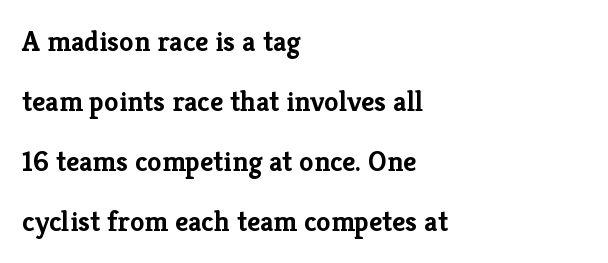
The glyphs are unaccompanied by any horizontal stroke below them. Strong, thick strokes mark this as bold type. Widely set lines give the paragraph a tall, airy silhouette. Examine the stroke ends and you'll spot serifs. Looks like regular typesetting: each glyph gets only the width it needs.
